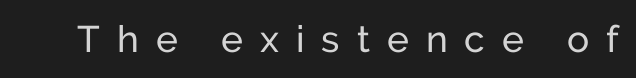
{"serif": "no", "italic": "no", "width": "normal", "stroke_contrast": "low", "x_height": "medium", "monospaced": "no", "underline": "no", "letter_spacing": "wide", "letter_spacing_em": 0.46, "glyph_px": 37}
